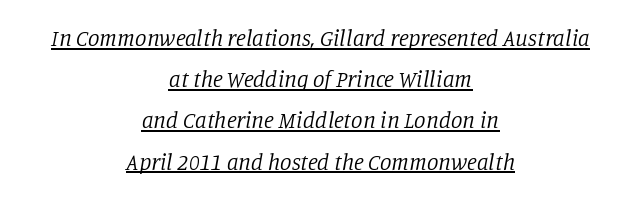
Both edges are ragged and mirror each other, which tells us the setting is centered. The letters sit at their default tracking, neither squeezed nor spread. Students, observe the line beneath the letters — that is underlining. The rendering applies a slant to the glyphs. The strokes carry an ordinary text weight at most.
